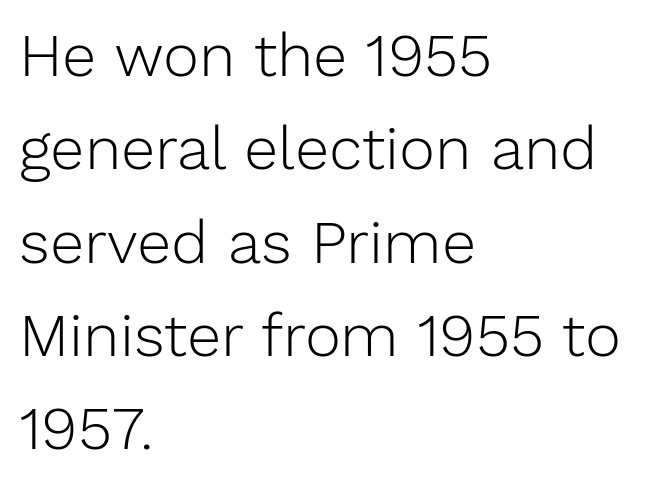
The image shows 61 px light sans-serif type, upright; set left-aligned, normal line spacing (1.53x), normal letter spacing, not underlined; low stroke contrast and a medium x-height.
